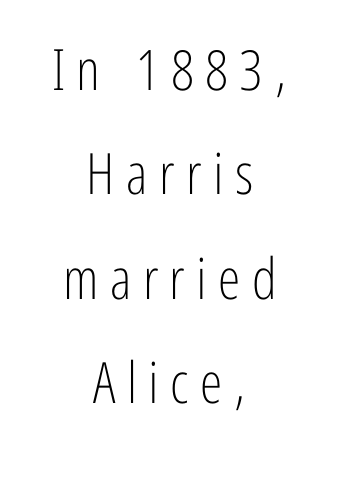
The image shows 57 px light, condensed sans-serif type, upright; set centered, line spacing 1.83x, unusually wide letter spacing (+0.2 em), not underlined; low stroke contrast and a medium x-height.
